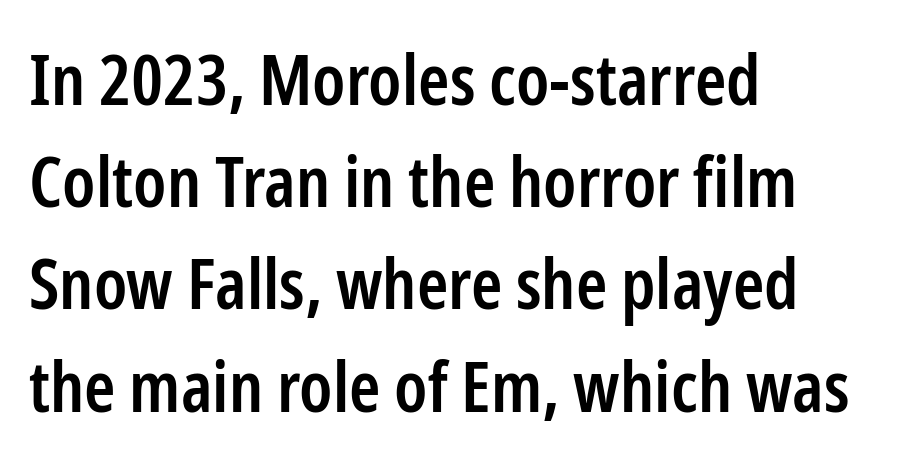
{"serif": "no", "italic": "no", "bold": "semi", "weight": "semibold", "width": "condensed", "stroke_contrast": "low", "x_height": "medium", "monospaced": "no", "underline": "no", "align": "left", "line_spacing": "normal", "line_spacing_ratio": 1.44, "letter_spacing": "normal", "letter_spacing_em": 0.0, "glyph_px": 71}
